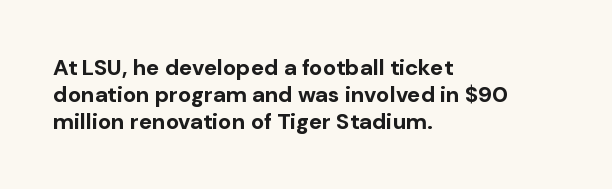
{"italic": "no", "bold": "yes", "underline": "no", "align": "left", "line_spacing_ratio": 1.22, "letter_spacing": "normal", "letter_spacing_em": 0.0, "glyph_px": 22}
